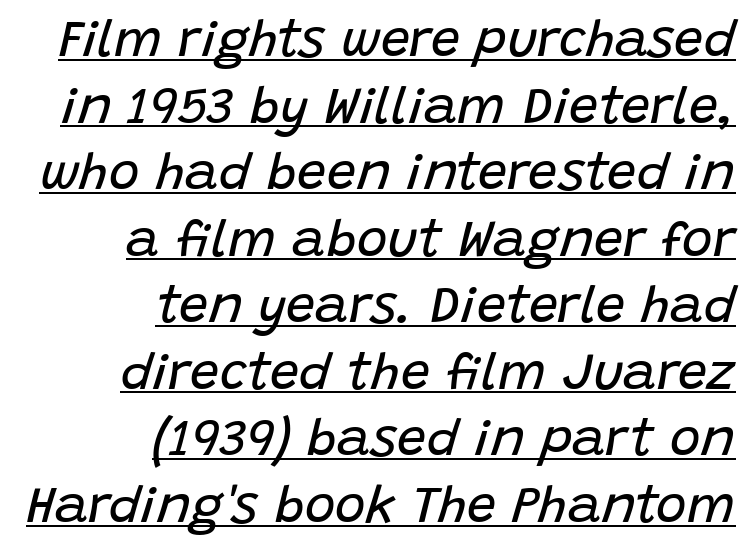
Observe the lean: these are italic letterforms. There is no visible air inserted between adjacent glyphs. The lettering is marked with a stroke running underneath it. In terms of leading, this rendering sits right in the middle. Weight: not bold — regular or lighter. This sample has the flowing, uneven cadence of proportional lettering.
